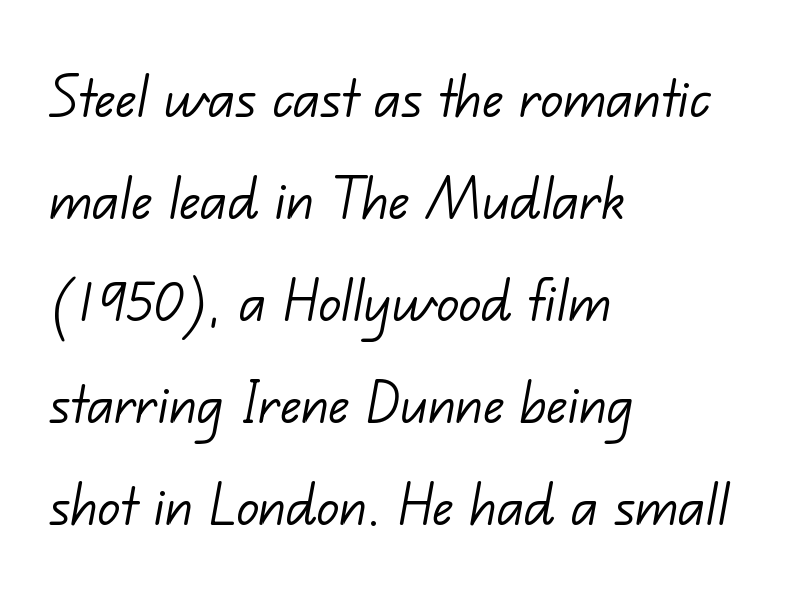
The image shows 69 px light sans-serif type; set left-aligned, normal line spacing (1.48x), normal letter spacing, not underlined; low stroke contrast and a small x-height.
